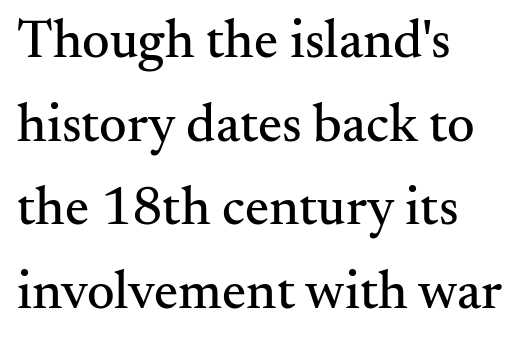
A typesetter would call this proportional, since set widths differ per character. Regarding leading, the lines here are spaced in the standard way. If you drew a ruler down the left edge, every line would touch it. Every stem runs plumb, perpendicular to the baseline.
